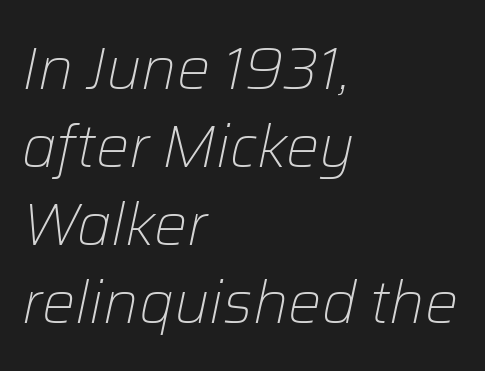
The image shows 59 px light type, italic (leaning right); set left-aligned, normal line spacing (1.32x), normal letter spacing, not underlined; low stroke contrast and a medium x-height.
